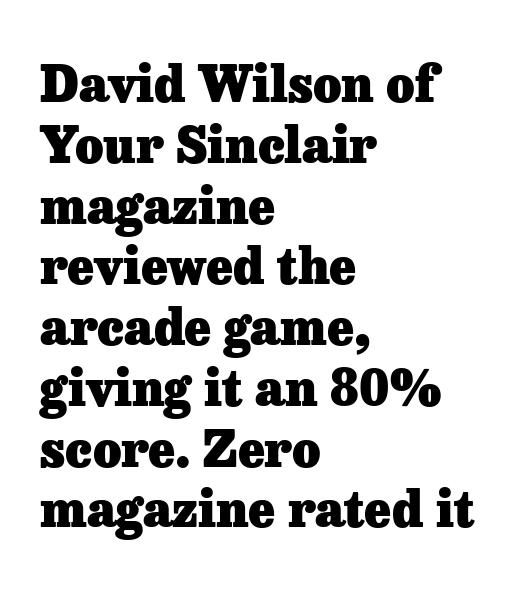
The image shows 49 px heavy serif type, upright; set left-aligned, line spacing 1.24x, normal letter spacing, not underlined; low stroke contrast and a medium x-height.
